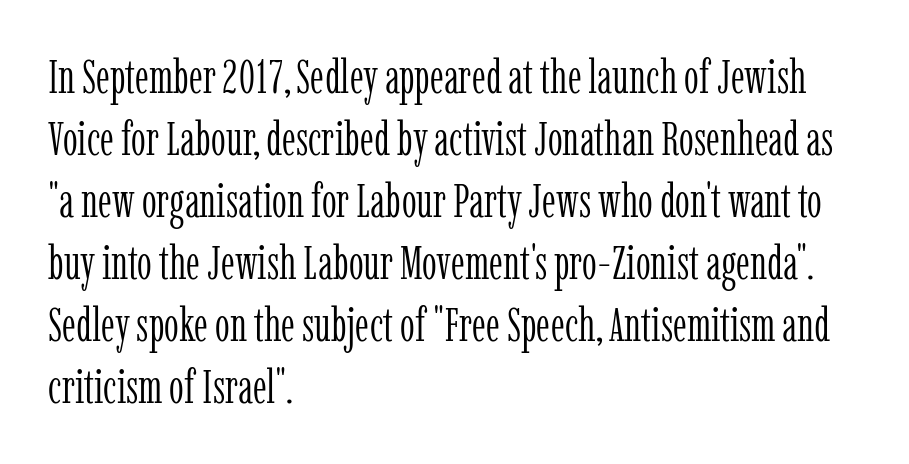
The image shows 47 px light, condensed serif type, upright; set left-aligned, normal line spacing (1.32x), normal letter spacing, not underlined; low stroke contrast and a medium x-height.
